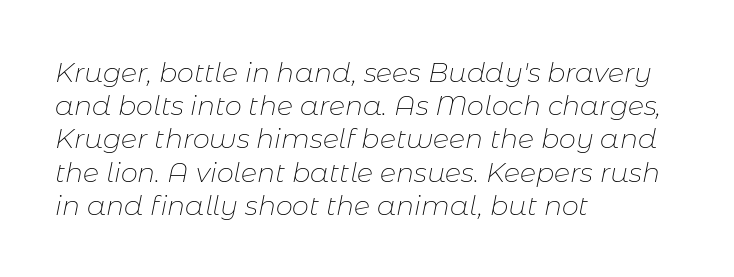
The image shows 27 px text type, italic (leaning right); set left-aligned, line spacing 1.23x, normal letter spacing, not underlined.
